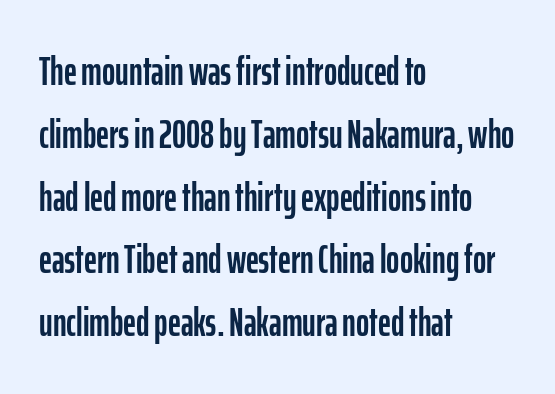
The image shows 40 px condensed sans-serif type, upright; set left-aligned, normal line spacing (1.57x), normal letter spacing, not underlined; low stroke contrast and a medium x-height.
